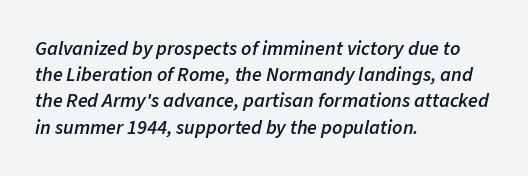
{"italic": "yes", "lean": "right", "slant_degrees": 11, "bold": "semi", "underline": "no", "align": "left", "line_spacing": "normal", "line_spacing_ratio": 1.31, "letter_spacing": "normal", "letter_spacing_em": 0.0, "glyph_px": 20}
